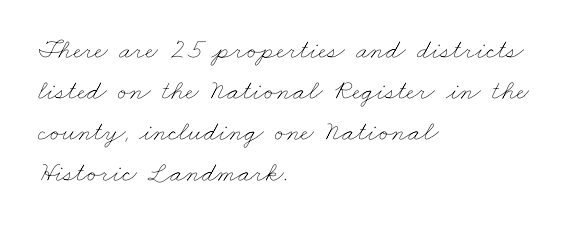
Q: Is the text bold? A: No.
Q: Is the text underlined? A: No.
Q: How is the paragraph aligned? A: Left-aligned.
Q: Is the spacing between letters normal or unusually wide? A: Normal.
Q: Is the spacing between lines tight, normal or loose? A: Normal.
Q: Width (condensed, normal, or wide)? A: Wide.
Q: Stroke contrast? A: Low.
Q: x-height? A: Small.
Q: Monospaced? A: No.
